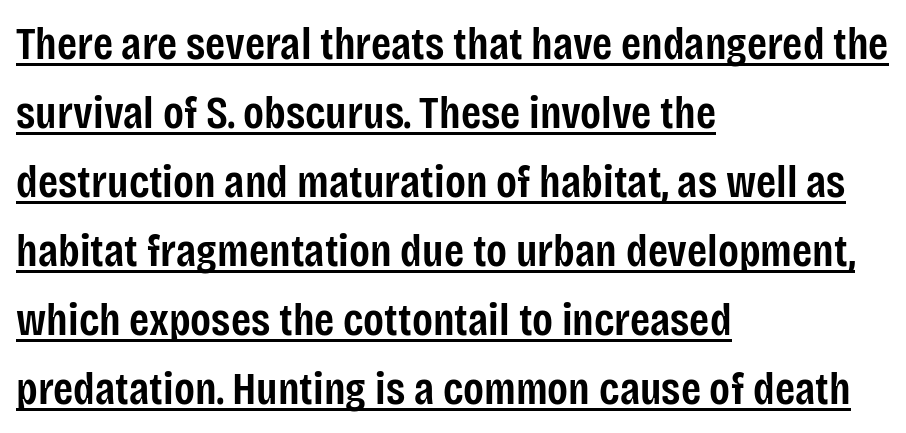
The image shows 46 px semibold, condensed sans-serif type, upright; set left-aligned, normal line spacing (1.5x), normal letter spacing, underlined; low stroke contrast and a large x-height.
